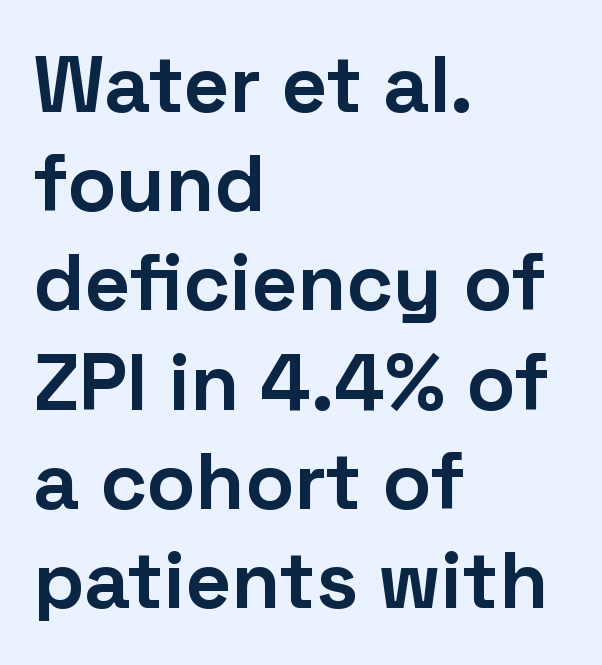
The image shows 80 px bold sans-serif type, upright; set left-aligned, line spacing 1.24x, normal letter spacing, not underlined; low stroke contrast and a medium x-height.
